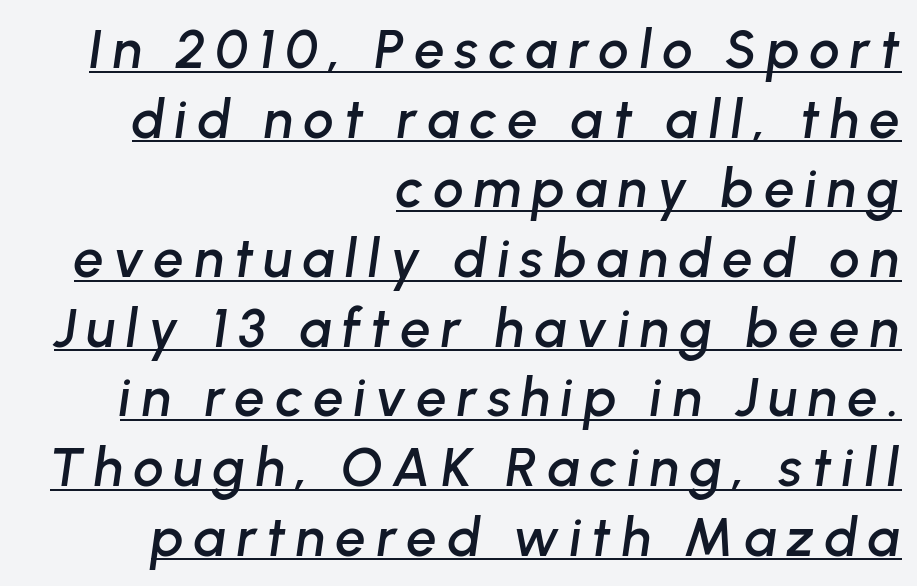
The image shows 54 px text type, italic (leaning right); set right-aligned, normal line spacing (1.29x), underlined; low stroke contrast and a medium x-height.
